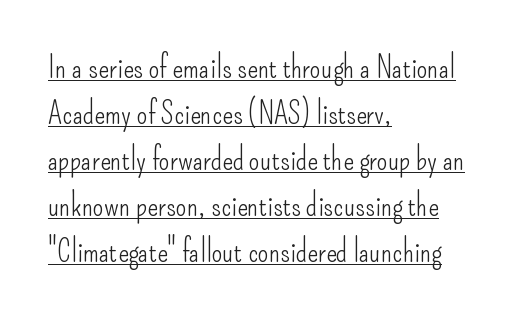
{"serif": "no", "italic": "no", "bold": "no", "weight": "light", "width": "condensed", "stroke_contrast": "low", "x_height": "small", "monospaced": "no", "underline": "yes", "align": "left", "line_spacing": "normal", "line_spacing_ratio": 1.48, "letter_spacing": "normal", "letter_spacing_em": 0.0, "glyph_px": 31}
